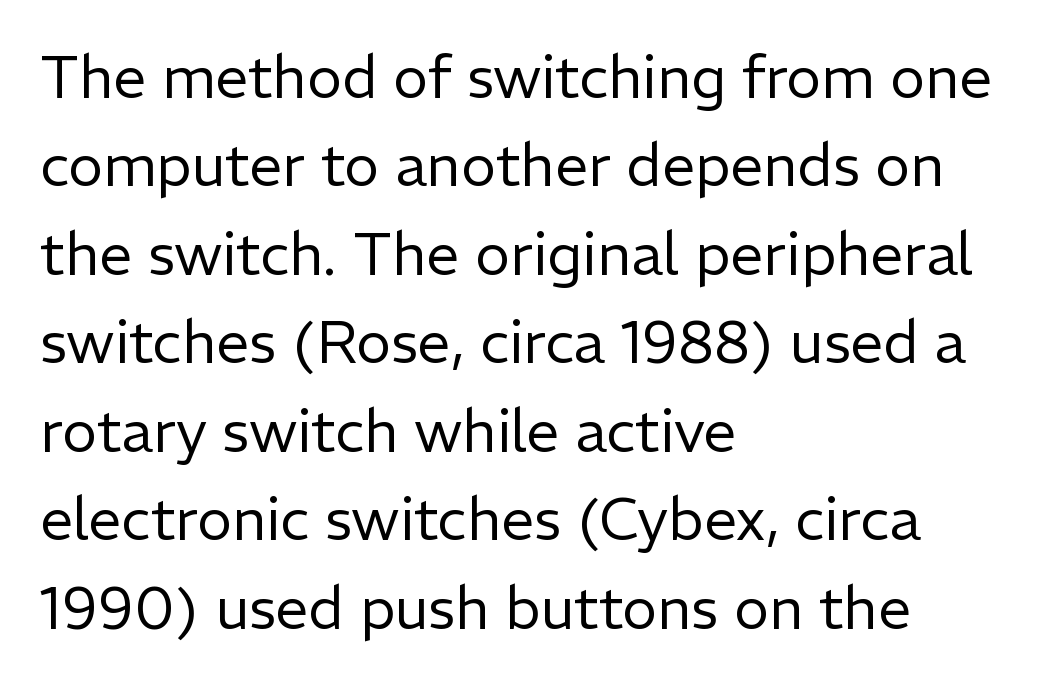
The image shows 59 px regular-weight sans-serif type, upright; set left-aligned, normal line spacing (1.5x), normal letter spacing, not underlined; low stroke contrast and a medium x-height.
